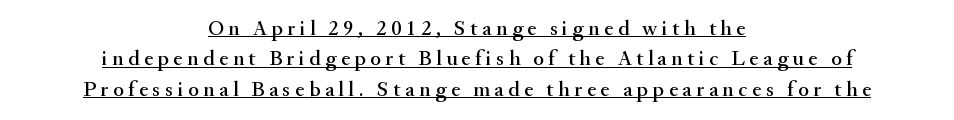
The lettering stays uniformly vertical, giving the passage a roman look. The face used here is rendered with a markedly widened letterfit. Does the leading feel generous? No, just average. Reading down the block, each line starts at a different indent, mirrored at its end. Underlined type.
